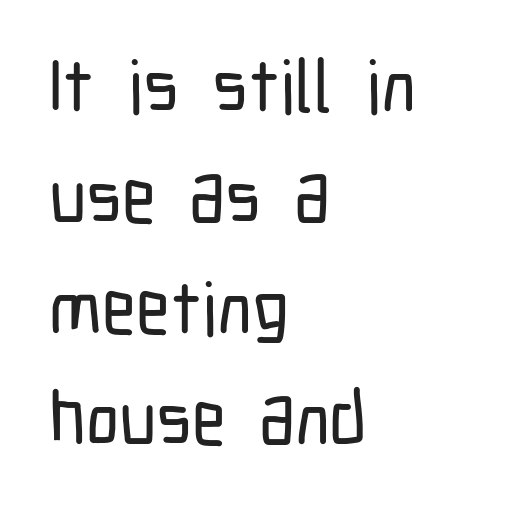
Q: Is the text italic (slanted)? A: No, it is upright.
Q: Is the typeface a serif or a sans-serif typeface? A: Sans-serif.
Q: Is the text underlined? A: No.
Q: How is the paragraph aligned? A: Left-aligned.
Q: Is the spacing between letters normal or unusually wide? A: Normal.
Q: Is the spacing between lines tight, normal or loose? A: Normal.
Q: Width (condensed, normal, or wide)? A: Condensed.
Q: Stroke contrast? A: Low.
Q: x-height? A: Medium.
Q: Monospaced? A: No.
